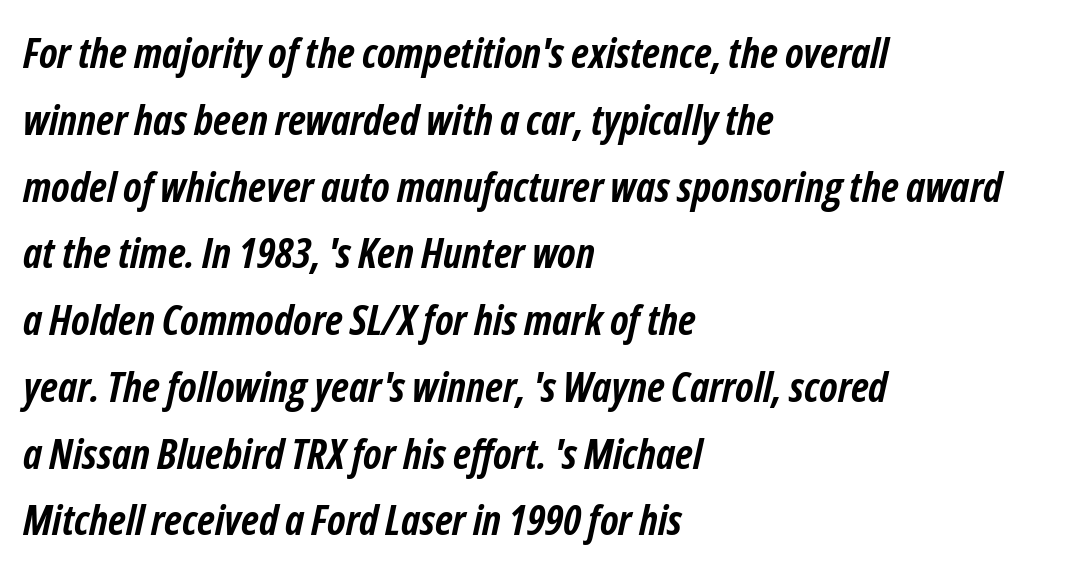
{"italic": "yes", "lean": "right", "slant_degrees": 12, "bold": "yes", "weight": "semibold", "width": "condensed", "stroke_contrast": "low", "x_height": "medium", "monospaced": "no", "underline": "no", "align": "left", "line_spacing": "normal", "line_spacing_ratio": 1.59, "letter_spacing": "normal", "letter_spacing_em": 0.0, "glyph_px": 42}
